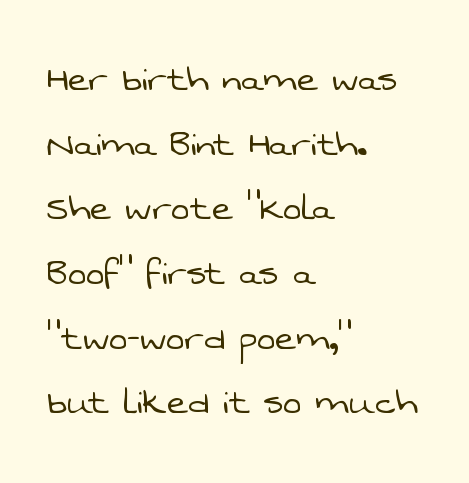
Q: Is the text bold? A: No.
Q: Is the typeface a serif or a sans-serif typeface? A: Sans-serif.
Q: Is the text underlined? A: No.
Q: How is the paragraph aligned? A: Left-aligned.
Q: Is the spacing between letters normal or unusually wide? A: Normal.
Q: Is the spacing between lines tight, normal or loose? A: Normal.
Q: Width (condensed, normal, or wide)? A: Normal.
Q: Stroke contrast? A: Low.
Q: x-height? A: Medium.
Q: Monospaced? A: No.
